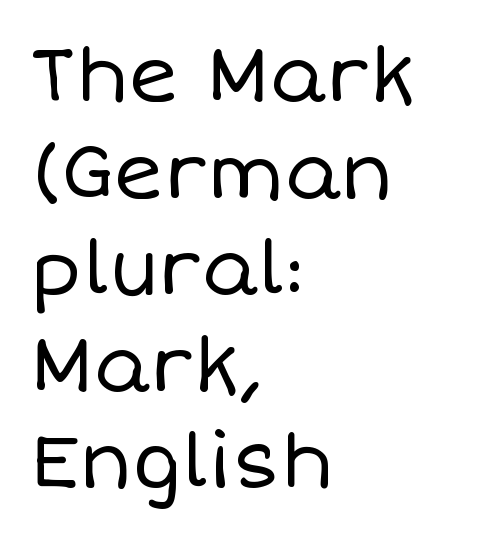
Leftover space on each line is placed entirely after the last word. This reads as an unemphasized weight, regular at the heaviest. This rendering features lettering with no underline. This is the regular roman posture of the typeface. Is this a fixed-width face? No — the glyphs have proportional, varying widths. Normally led — the rows are evenly, conventionally spaced.
